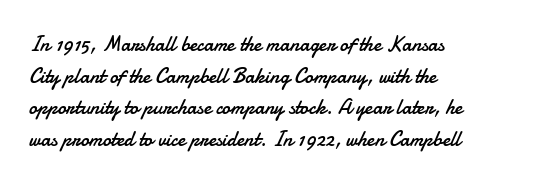
{"bold": "no", "underline": "no", "align": "left", "line_spacing": "normal", "line_spacing_ratio": 1.51, "letter_spacing": "normal", "letter_spacing_em": 0.0, "glyph_px": 21}
